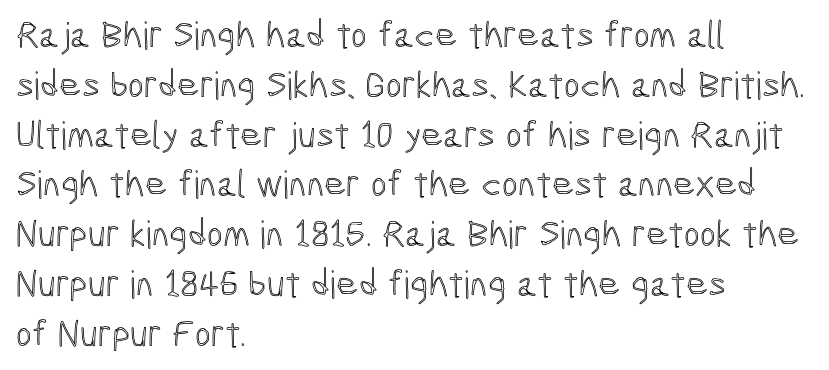
{"italic": "no", "width": "condensed", "x_height": "medium", "monospaced": "no", "underline": "no", "align": "left", "line_spacing": "normal", "line_spacing_ratio": 1.31, "letter_spacing": "normal", "letter_spacing_em": 0.0, "glyph_px": 38}
